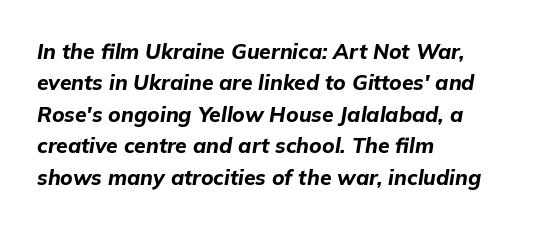
{"italic": "yes", "lean": "right", "slant_degrees": 9, "bold": "yes", "underline": "no", "align": "left", "line_spacing": "normal", "line_spacing_ratio": 1.5, "letter_spacing": "normal", "letter_spacing_em": 0.0, "glyph_px": 21}
